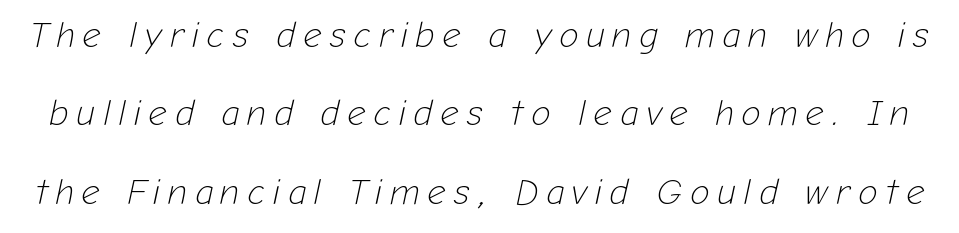
Q: Is the text bold? A: No.
Q: Is the text italic (slanted)? A: Yes, it leans right by about 12 degrees.
Q: Is the text underlined? A: No.
Q: Is the spacing between letters normal or unusually wide? A: Unusually wide.
Q: Is the spacing between lines tight, normal or loose? A: Loose.
Q: Width (condensed, normal, or wide)? A: Normal.
Q: Stroke contrast? A: Low.
Q: x-height? A: Medium.
Q: Monospaced? A: No.
